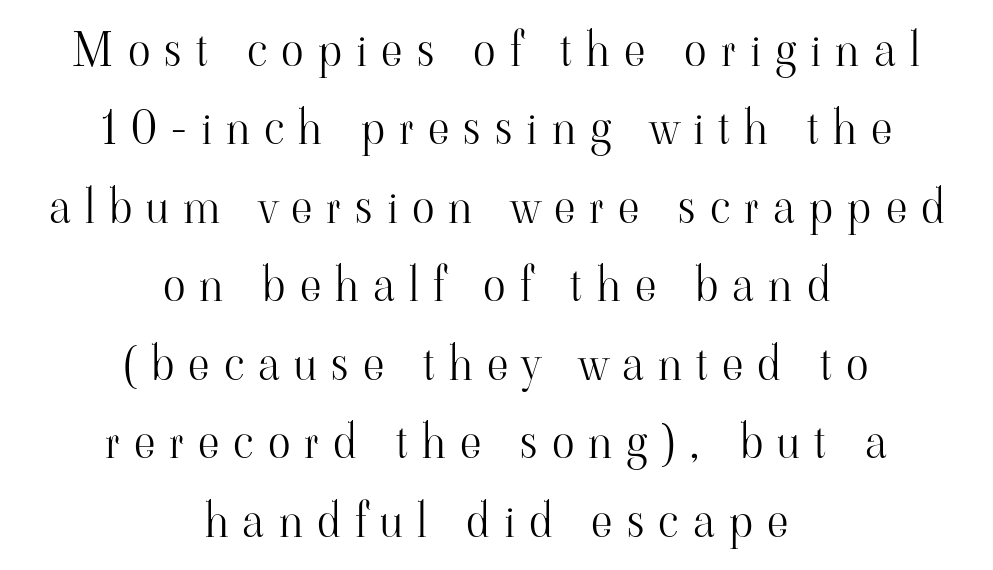
{"serif": "yes", "italic": "no", "bold": "no", "weight": "light", "width": "normal", "stroke_contrast": "high", "x_height": "small", "monospaced": "no", "underline": "no", "align": "center", "line_spacing": "normal", "line_spacing_ratio": 1.67, "letter_spacing": "wide", "letter_spacing_em": 0.3, "glyph_px": 47}
